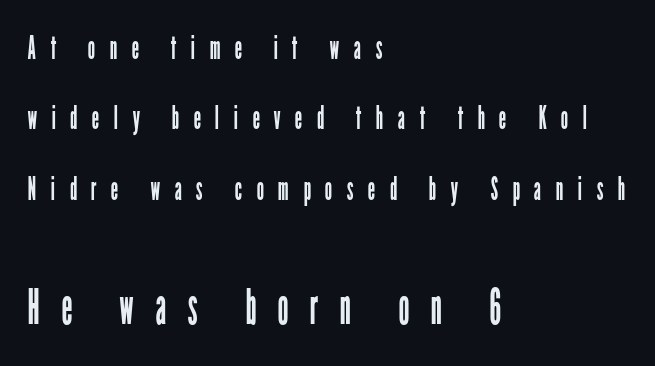
The image shows 49 px regular-weight, condensed sans-serif type, upright; set left-aligned, loose line spacing (2.13x), unusually wide letter spacing (+0.43 em), not underlined; the second (bottom) block is 1.48x larger; low stroke contrast and a medium x-height.
